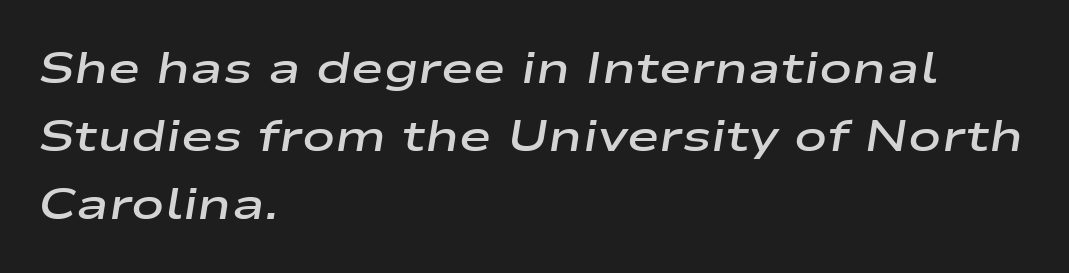
{"italic": "yes", "lean": "right", "slant_degrees": 9, "bold": "semi", "weight": "semibold", "width": "wide", "stroke_contrast": "low", "x_height": "medium", "monospaced": "no", "underline": "no", "align": "left", "line_spacing": "normal", "line_spacing_ratio": 1.54, "letter_spacing": "normal", "letter_spacing_em": 0.0, "glyph_px": 44}
